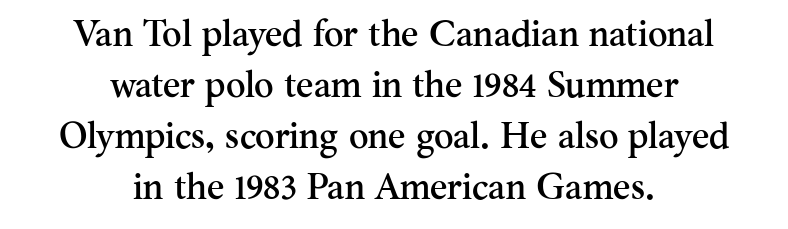
Q: Is the text italic (slanted)? A: No, it is upright.
Q: Is the typeface a serif or a sans-serif typeface? A: Serif.
Q: Is the text underlined? A: No.
Q: How is the paragraph aligned? A: Centered.
Q: Is the spacing between letters normal or unusually wide? A: Normal.
Q: Is the spacing between lines tight, normal or loose? A: Normal.
Q: Width (condensed, normal, or wide)? A: Normal.
Q: Stroke contrast? A: Medium.
Q: x-height? A: Small.
Q: Monospaced? A: No.
